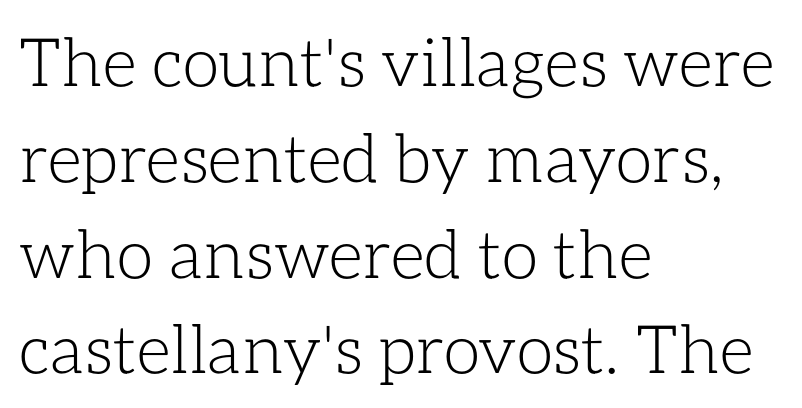
The image shows 67 px light type, upright; set left-aligned, normal line spacing (1.43x), normal letter spacing, not underlined; low stroke contrast and a medium x-height.
